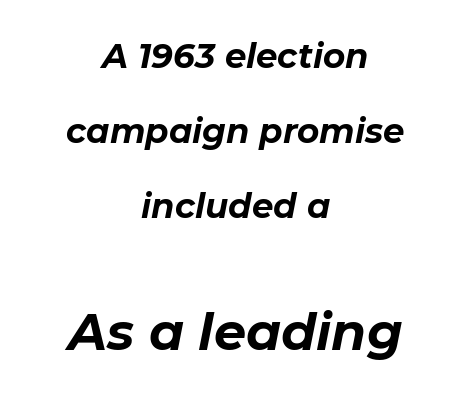
Q: Is the text bold? A: Yes.
Q: Is the text italic (slanted)? A: Yes, it leans right by about 11 degrees.
Q: Is the text underlined? A: No.
Q: How is the paragraph aligned? A: Centered.
Q: Is the spacing between letters normal or unusually wide? A: Normal.
Q: Is the spacing between lines tight, normal or loose? A: Loose.
Q: Which block of text is set in a larger size, the first (top) or the second (bottom)? A: The second (bottom) one.
Q: Width (condensed, normal, or wide)? A: Normal.
Q: Stroke contrast? A: Low.
Q: x-height? A: Medium.
Q: Monospaced? A: No.
